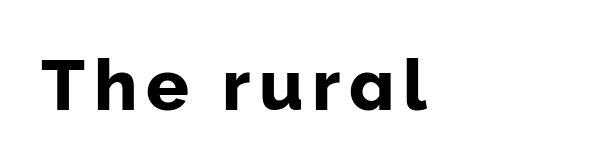
The font family rendered here belongs to the sans-serif group. The passage shown is typed in a proportional face where columns would drift. Posture: straight, roman, zero tilt. The foot of each line stays bare and open.
